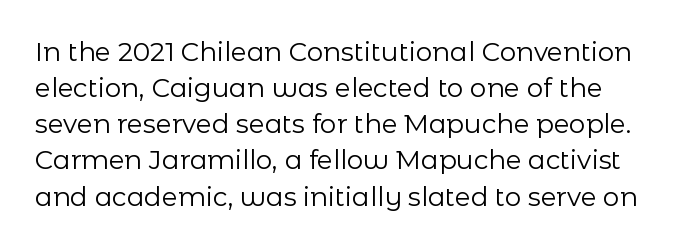
Q: Is the text bold? A: No.
Q: Is the text italic (slanted)? A: No, it is upright.
Q: Is the text underlined? A: No.
Q: Is the spacing between letters normal or unusually wide? A: Normal.
Q: Is the spacing between lines tight, normal or loose? A: Normal.
